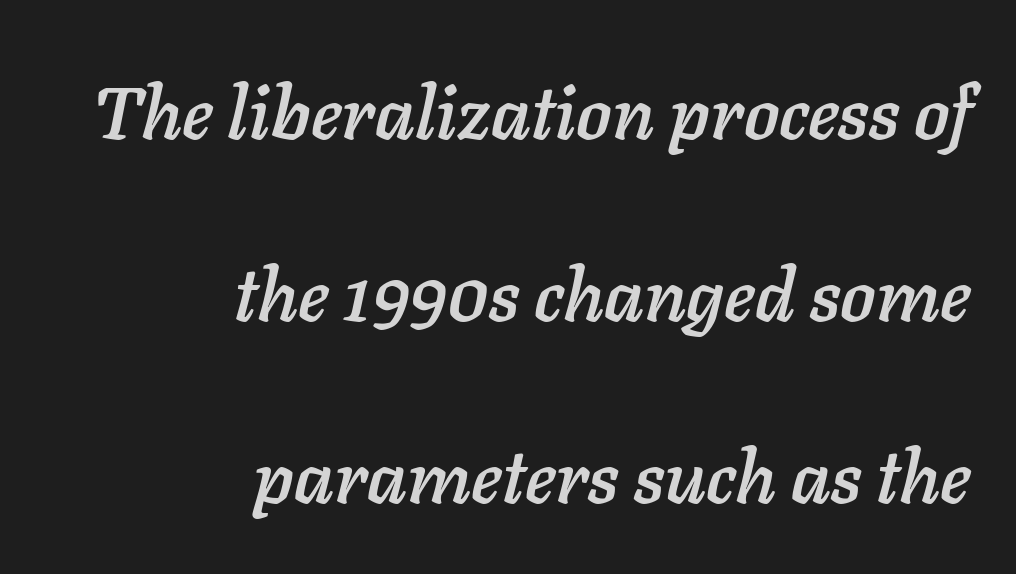
{"italic": "yes", "lean": "right", "slant_degrees": 11, "width": "normal", "stroke_contrast": "low", "x_height": "medium", "monospaced": "no", "underline": "no", "align": "right", "line_spacing": "loose", "line_spacing_ratio": 2.46, "letter_spacing": "normal", "letter_spacing_em": 0.0, "glyph_px": 74}
